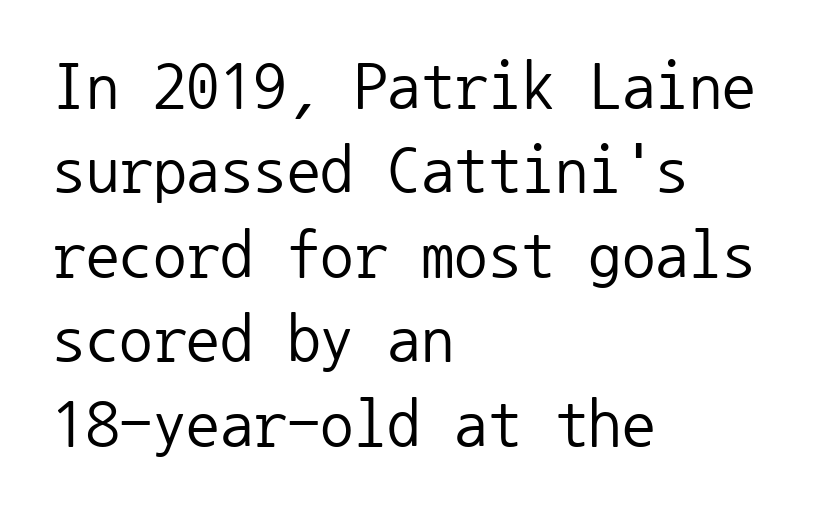
Q: Is the text bold? A: No.
Q: Is the text italic (slanted)? A: No, it is upright.
Q: Is the typeface a serif or a sans-serif typeface? A: Sans-serif.
Q: Is the text underlined? A: No.
Q: How is the paragraph aligned? A: Left-aligned.
Q: Is the spacing between letters normal or unusually wide? A: Normal.
Q: Is the spacing between lines tight, normal or loose? A: Normal.
Q: Width (condensed, normal, or wide)? A: Normal.
Q: Stroke contrast? A: Low.
Q: x-height? A: Medium.
Q: Monospaced? A: Yes.
